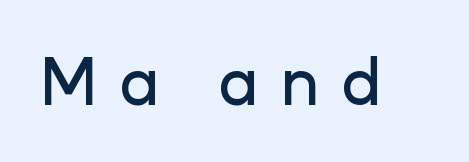
Q: Is the text italic (slanted)? A: No, it is upright.
Q: Is the typeface a serif or a sans-serif typeface? A: Sans-serif.
Q: Is the text underlined? A: No.
Q: Is the spacing between letters normal or unusually wide? A: Unusually wide.
Q: Width (condensed, normal, or wide)? A: Normal.
Q: Stroke contrast? A: Low.
Q: x-height? A: Medium.
Q: Monospaced? A: No.
